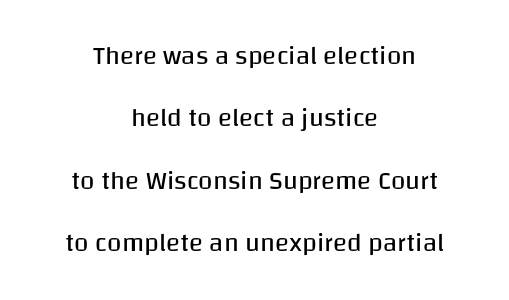
The image shows 26 px text type, upright; set centered, loose line spacing (2.4x), normal letter spacing, not underlined.
